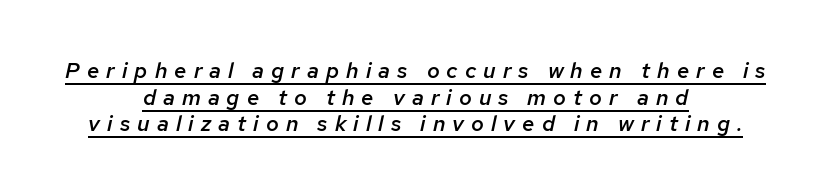
{"italic": "yes", "lean": "right", "slant_degrees": 12, "bold": "semi", "underline": "yes", "align": "center", "line_spacing_ratio": 1.21, "letter_spacing": "wide", "letter_spacing_em": 0.32, "glyph_px": 22}
